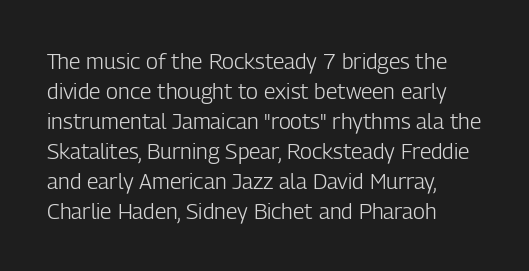
Reading down the column, the eye jumps a familiar distance to each next line. Left-aligned paragraph, ragged on the right. Check under the words: just untouched page. Nope, not italic — everything's standing straight.
